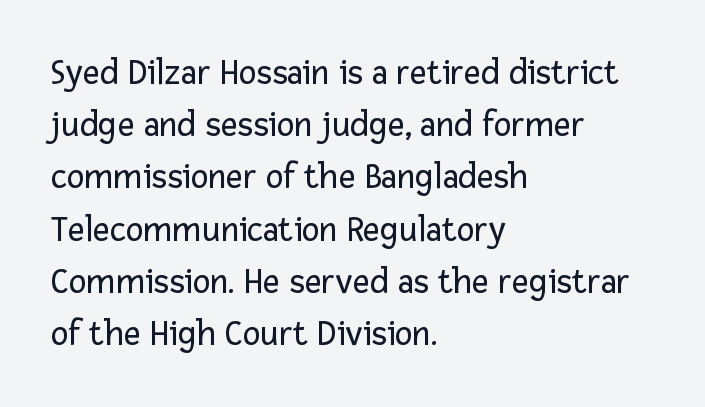
Q: Is the text bold? A: No.
Q: Is the text italic (slanted)? A: No, it is upright.
Q: Is the typeface a serif or a sans-serif typeface? A: Sans-serif.
Q: Is the text underlined? A: No.
Q: How is the paragraph aligned? A: Left-aligned.
Q: Is the spacing between letters normal or unusually wide? A: Normal.
Q: Is the spacing between lines tight, normal or loose? A: Normal.
Q: Width (condensed, normal, or wide)? A: Normal.
Q: Stroke contrast? A: Low.
Q: x-height? A: Medium.
Q: Monospaced? A: No.
